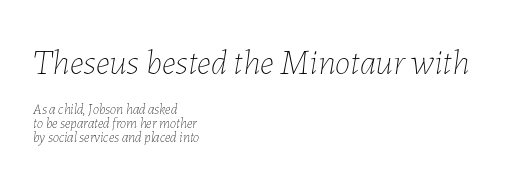
{"italic": "yes", "lean": "right", "slant_degrees": 7, "bold": "no", "weight": "thin", "width": "normal", "stroke_contrast": "low", "x_height": "medium", "monospaced": "no", "underline": "no", "align": "left", "line_spacing": "tight", "line_spacing_ratio": 1.02, "letter_spacing": "normal", "letter_spacing_em": 0.0, "larger_block": "first", "size_ratio": 2.5, "glyph_px": 35}
